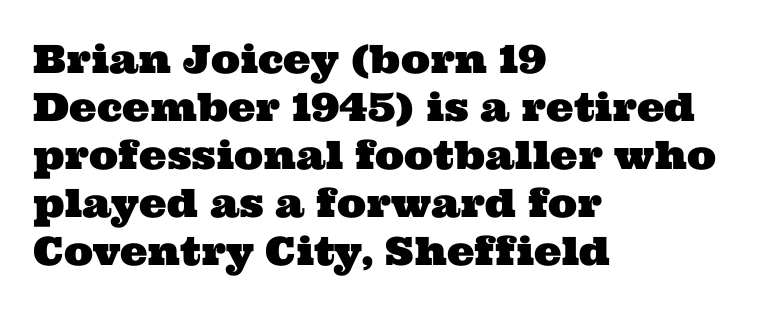
Q: Is the typeface a serif or a sans-serif typeface? A: Serif.
Q: Is the text underlined? A: No.
Q: How is the paragraph aligned? A: Left-aligned.
Q: Is the spacing between letters normal or unusually wide? A: Normal.
Q: Width (condensed, normal, or wide)? A: Wide.
Q: Stroke contrast? A: Medium.
Q: x-height? A: Medium.
Q: Monospaced? A: No.
